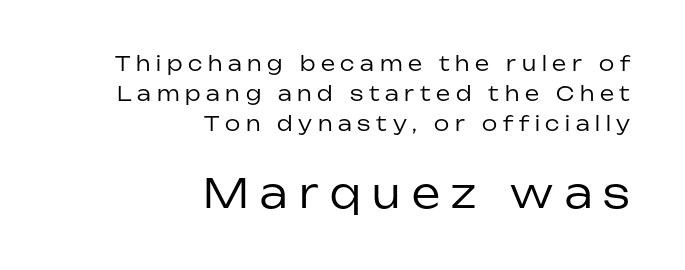
{"serif": "no", "italic": "no", "bold": "no", "weight": "regular", "width": "normal", "stroke_contrast": "low", "x_height": "medium", "monospaced": "no", "underline": "no", "align": "right", "line_spacing": "normal", "line_spacing_ratio": 1.5, "letter_spacing": "wide", "letter_spacing_em": 0.29, "larger_block": "second", "size_ratio": 2.0, "glyph_px": 40}
